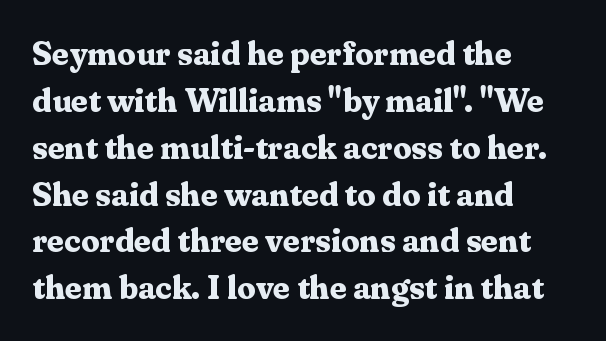
Q: Is the text bold? A: Yes.
Q: Is the text italic (slanted)? A: No, it is upright.
Q: Is the typeface a serif or a sans-serif typeface? A: Serif.
Q: Is the text underlined? A: No.
Q: How is the paragraph aligned? A: Left-aligned.
Q: Is the spacing between letters normal or unusually wide? A: Normal.
Q: Is the spacing between lines tight, normal or loose? A: Normal.
Q: Width (condensed, normal, or wide)? A: Normal.
Q: Stroke contrast? A: Medium.
Q: x-height? A: Medium.
Q: Monospaced? A: No.
